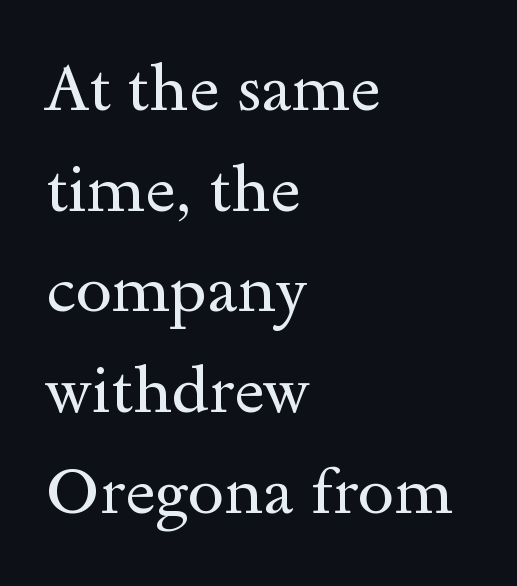
{"serif": "yes", "italic": "no", "bold": "no", "weight": "regular", "width": "wide", "x_height": "small", "monospaced": "no", "underline": "no", "align": "left", "line_spacing": "normal", "line_spacing_ratio": 1.55, "letter_spacing": "normal", "letter_spacing_em": 0.0, "glyph_px": 65}
